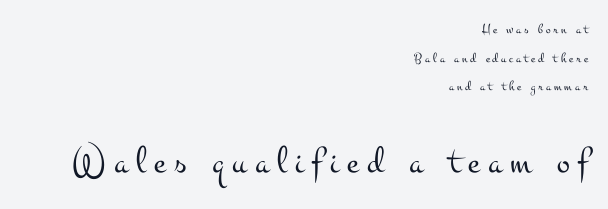
Q: Is the text bold? A: No.
Q: Is the text italic (slanted)? A: Yes.
Q: Is the text underlined? A: No.
Q: How is the paragraph aligned? A: Right-aligned.
Q: Is the spacing between letters normal or unusually wide? A: Unusually wide.
Q: Is the spacing between lines tight, normal or loose? A: Loose.
Q: Which block of text is set in a larger size, the first (top) or the second (bottom)? A: The second (bottom) one.
Q: Width (condensed, normal, or wide)? A: Wide.
Q: Stroke contrast? A: Medium.
Q: x-height? A: Small.
Q: Monospaced? A: No.
